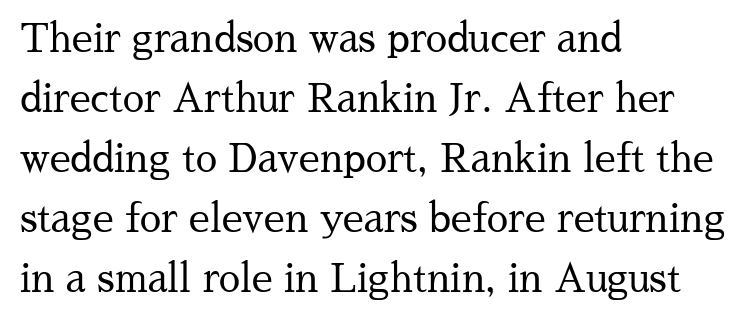
The image shows 38 px regular-weight serif type, upright; set left-aligned, normal line spacing (1.58x), normal letter spacing, not underlined; medium stroke contrast and a medium x-height.
